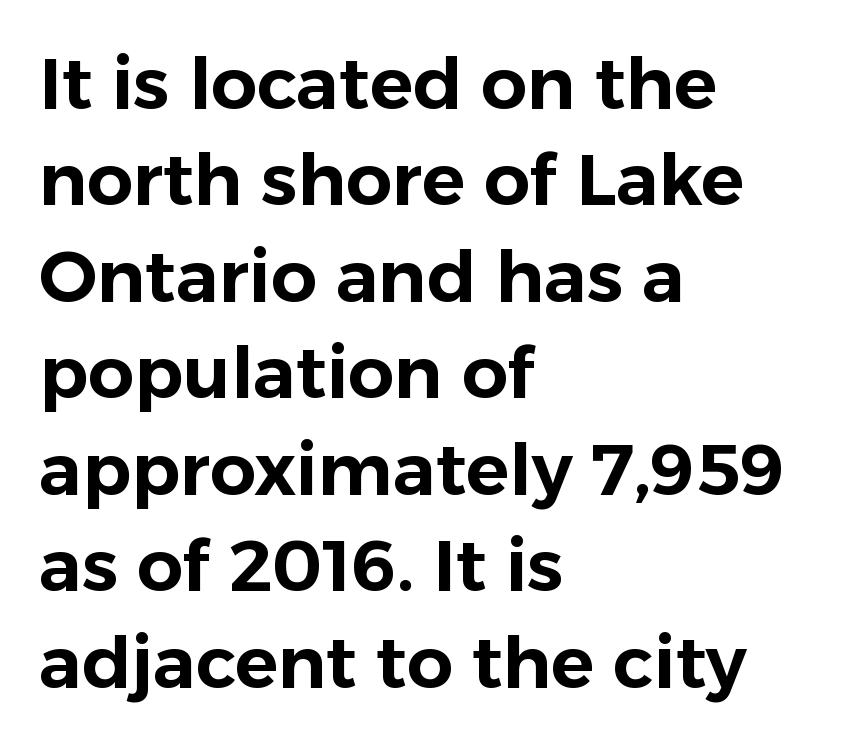
{"serif": "no", "italic": "no", "width": "normal", "stroke_contrast": "low", "x_height": "medium", "monospaced": "no", "underline": "no", "align": "left", "line_spacing": "normal", "line_spacing_ratio": 1.34, "letter_spacing": "normal", "letter_spacing_em": 0.0, "glyph_px": 72}
